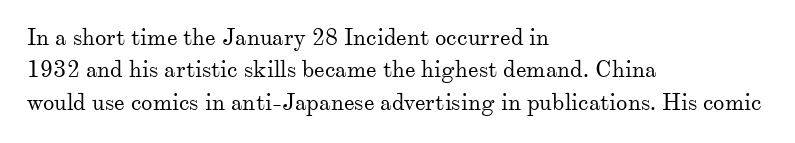
{"italic": "no", "bold": "no", "underline": "no", "align": "left", "line_spacing": "normal", "line_spacing_ratio": 1.41, "letter_spacing": "normal", "letter_spacing_em": 0.0, "glyph_px": 23}
